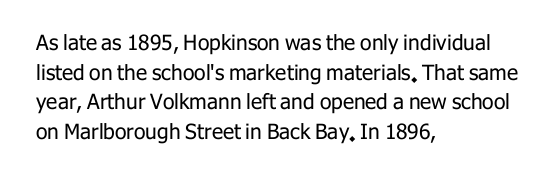
{"italic": "no", "bold": "no", "underline": "no", "align": "left", "line_spacing": "normal", "line_spacing_ratio": 1.41, "letter_spacing": "normal", "letter_spacing_em": 0.0, "glyph_px": 21}
